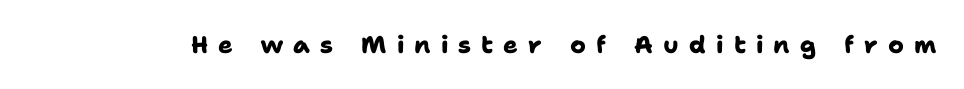
Q: Is the text bold? A: Yes.
Q: Is the text underlined? A: No.
Q: Is the spacing between letters normal or unusually wide? A: Unusually wide.
